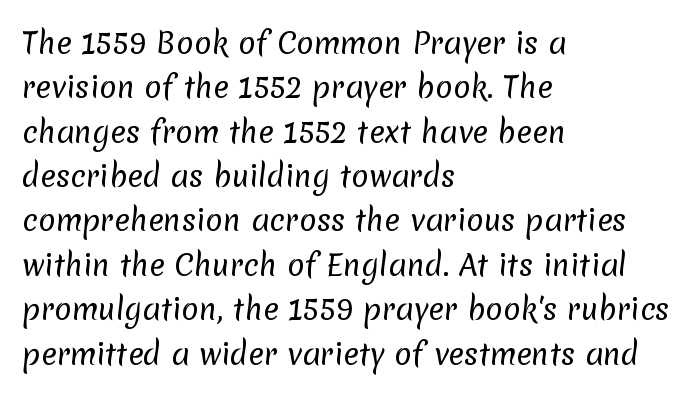
The image shows 29 px regular-weight sans-serif type; set left-aligned, normal line spacing (1.53x), normal letter spacing, not underlined; low stroke contrast and a medium x-height.
